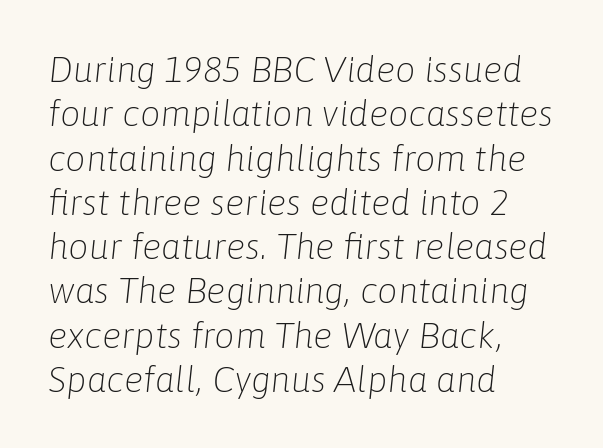
Visually the block forms a straight wall on the left and a jagged coastline on the right. These lines are rendered in a variable-pitch font. Designer's note — italics engaged. Look at the tracking — it's just the regular setting, nothing added.
